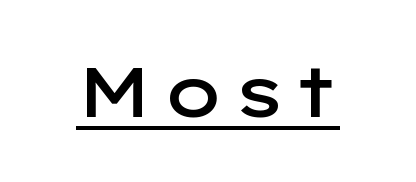
Q: Is the text bold? A: Semi-bold.
Q: Is the text italic (slanted)? A: No, it is upright.
Q: Is the typeface a serif or a sans-serif typeface? A: Sans-serif.
Q: Is the text underlined? A: Yes.
Q: Width (condensed, normal, or wide)? A: Wide.
Q: Stroke contrast? A: Low.
Q: x-height? A: Medium.
Q: Monospaced? A: No.
